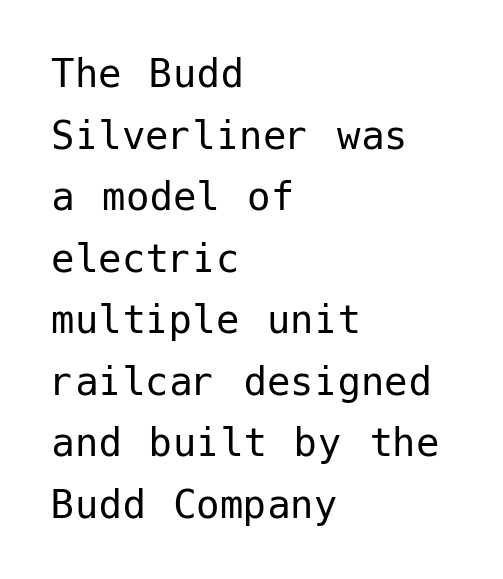
Q: Is the text bold? A: No.
Q: Is the text italic (slanted)? A: No, it is upright.
Q: Is the typeface a serif or a sans-serif typeface? A: Sans-serif.
Q: Is the text underlined? A: No.
Q: How is the paragraph aligned? A: Left-aligned.
Q: Is the spacing between letters normal or unusually wide? A: Normal.
Q: Is the spacing between lines tight, normal or loose? A: Normal.
Q: Width (condensed, normal, or wide)? A: Normal.
Q: Stroke contrast? A: Low.
Q: x-height? A: Medium.
